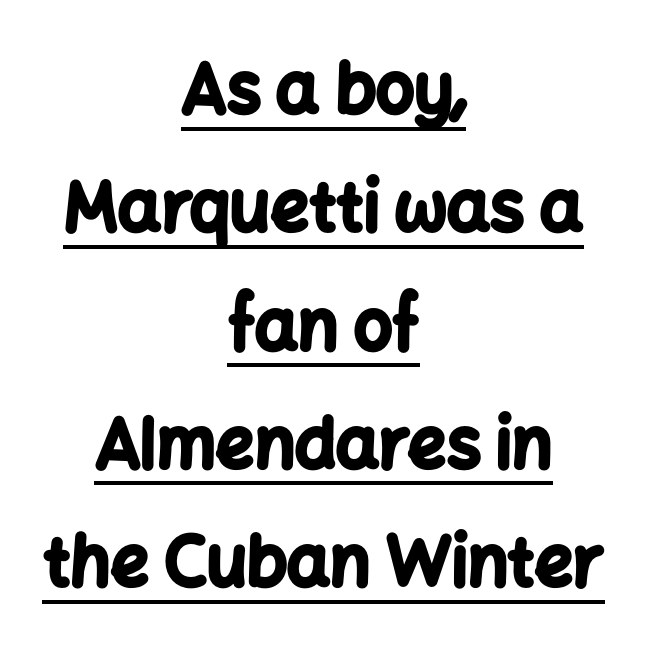
{"serif": "no", "italic": "no", "bold": "yes", "weight": "bold", "width": "normal", "stroke_contrast": "low", "x_height": "medium", "monospaced": "no", "underline": "yes", "align": "center", "line_spacing_ratio": 1.74, "letter_spacing": "normal", "letter_spacing_em": 0.0, "glyph_px": 68}
